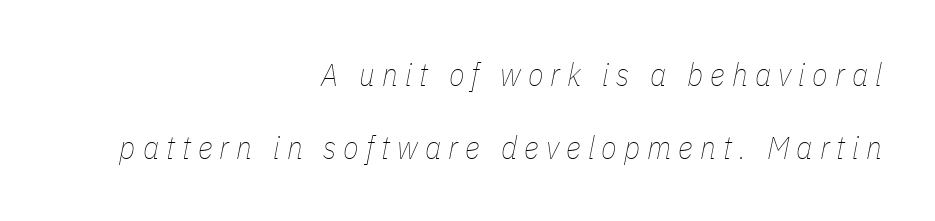
Spacing verdict: proportional, widths tailored to each character. The characters are drawn with everyday or finer stroke widths. This rendering features lettering with no underline. Widely set lines give the paragraph a tall, airy silhouette. Is the type slanted? Yes — the strokes lean at a clear angle. This rendering uses right alignment, leaving the left contour irregular.
